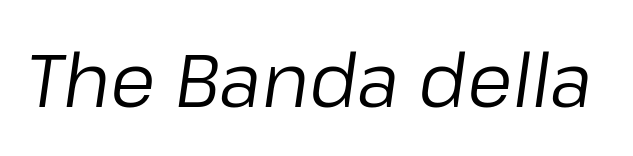
{"italic": "yes", "lean": "right", "slant_degrees": 8, "bold": "no", "weight": "regular", "width": "normal", "stroke_contrast": "low", "x_height": "medium", "monospaced": "no", "underline": "no", "letter_spacing": "normal", "letter_spacing_em": 0.0, "glyph_px": 74}
